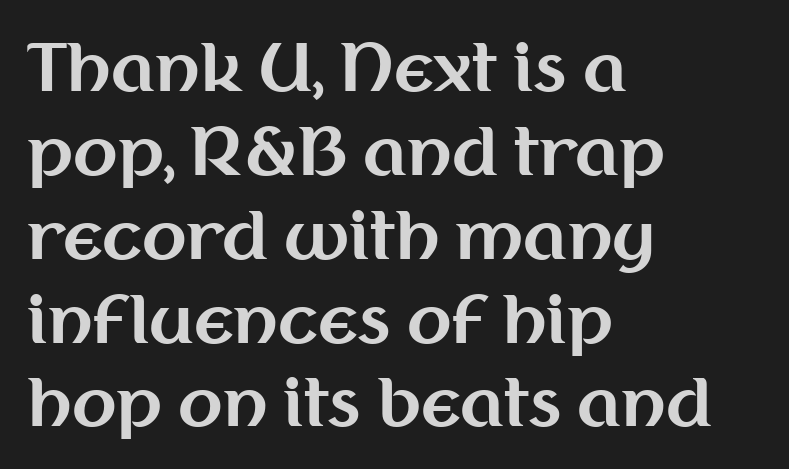
The image shows 65 px bold sans-serif type, upright; set left-aligned, normal line spacing (1.29x), normal letter spacing, not underlined; medium stroke contrast and a medium x-height.
